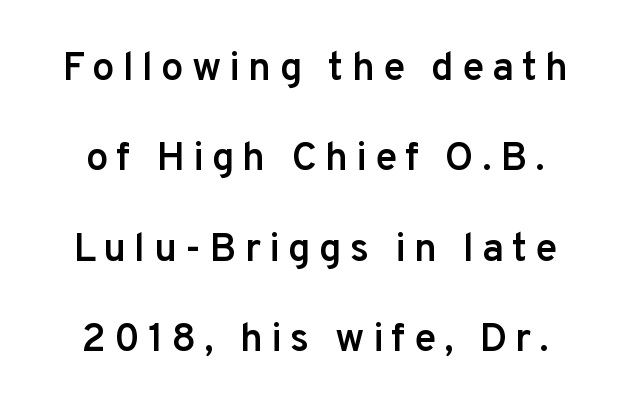
The image shows 40 px semibold sans-serif type, upright; set loose line spacing (2.26x), unusually wide letter spacing (+0.2 em), not underlined; low stroke contrast and a medium x-height.
